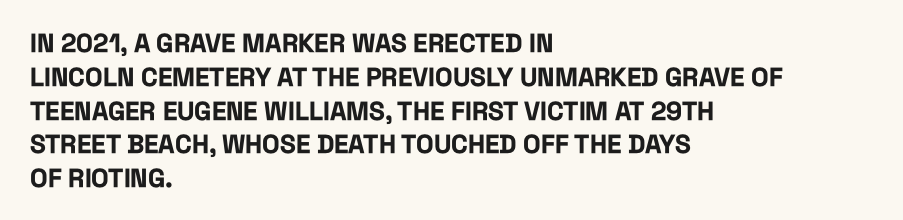
The image shows 26 px bold type, upright; set left-aligned, normal line spacing (1.3x), normal letter spacing, not underlined.
